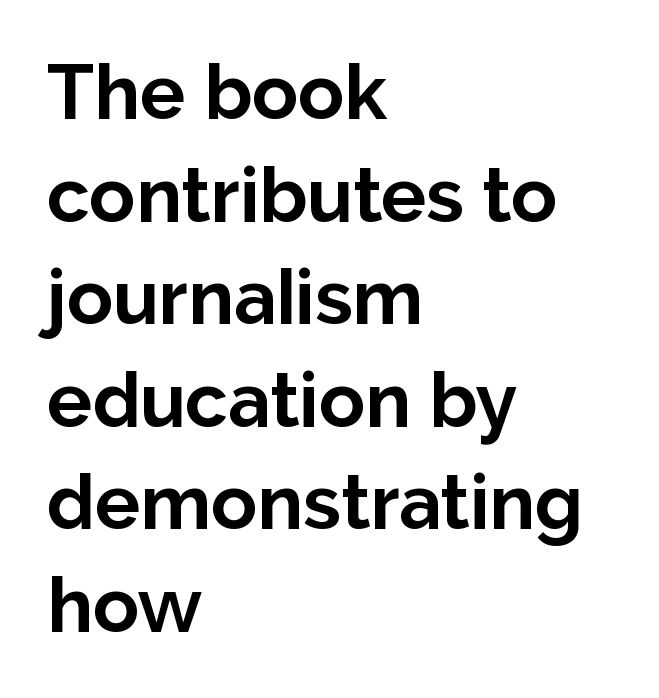
The image shows 76 px bold sans-serif type, upright; set left-aligned, normal line spacing (1.35x), normal letter spacing, not underlined; low stroke contrast and a medium x-height.
